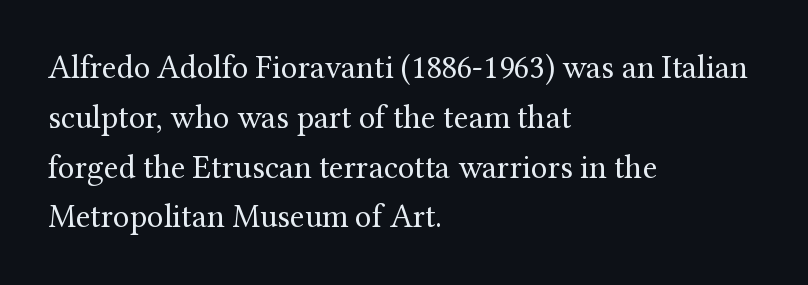
{"serif": "yes", "italic": "no", "bold": "no", "weight": "regular", "width": "normal", "stroke_contrast": "medium", "x_height": "medium", "monospaced": "no", "underline": "no", "align": "left", "line_spacing": "normal", "line_spacing_ratio": 1.51, "letter_spacing": "normal", "letter_spacing_em": 0.0, "glyph_px": 33}
